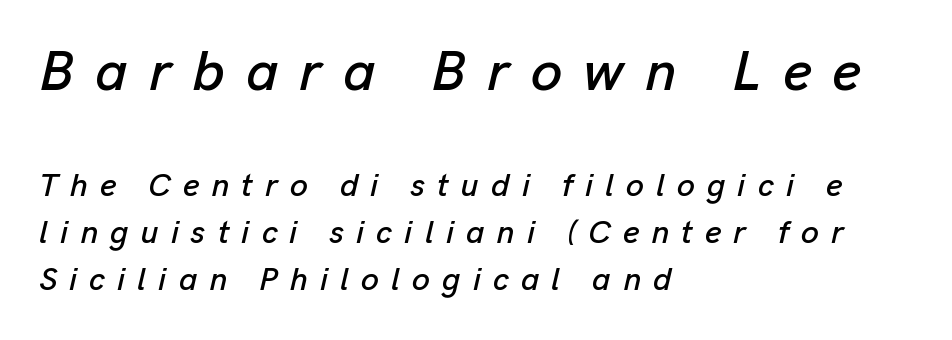
The image shows 56 px text type, italic (leaning right); set left-aligned, normal line spacing (1.48x), unusually wide letter spacing (+0.38 em), not underlined; the first (top) block is 1.75x larger; low stroke contrast and a medium x-height.
